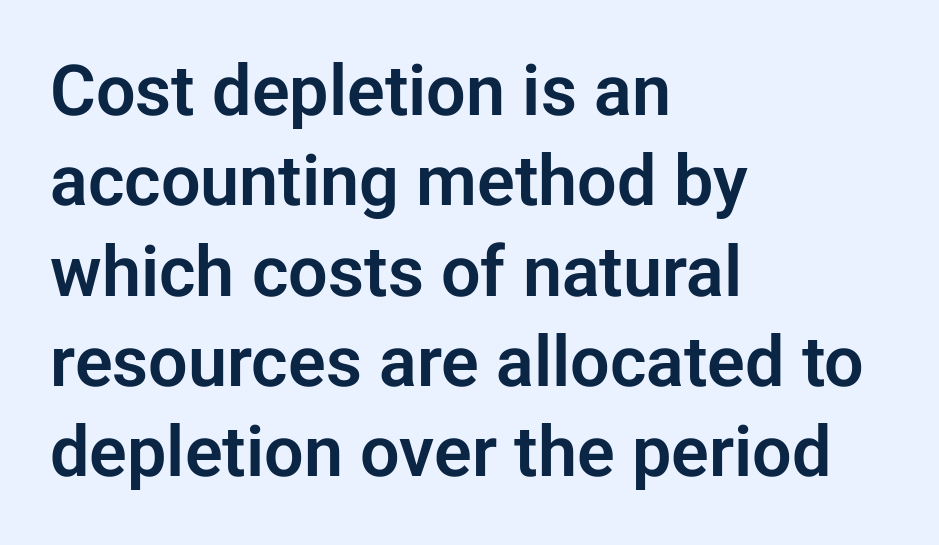
Baseline-to-baseline distance is the conventional proportion of letter height. The rendering uses natural spacing where letterforms have individual widths. No feet cap the strokes, marking this as sans-serif type. The passage shown has conventional tracking throughout.
